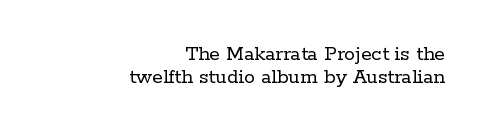
{"italic": "no", "bold": "no", "underline": "no", "align": "right", "line_spacing": "tight", "line_spacing_ratio": 1.06, "letter_spacing": "normal", "letter_spacing_em": 0.0, "glyph_px": 22}
